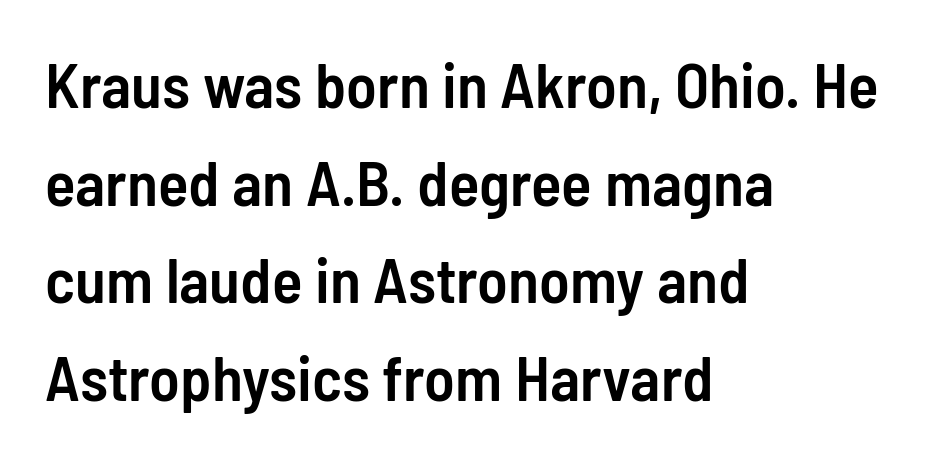
The image shows 63 px semibold, condensed sans-serif type, upright; set left-aligned, normal line spacing (1.55x), normal letter spacing, not underlined; low stroke contrast and a medium x-height.
